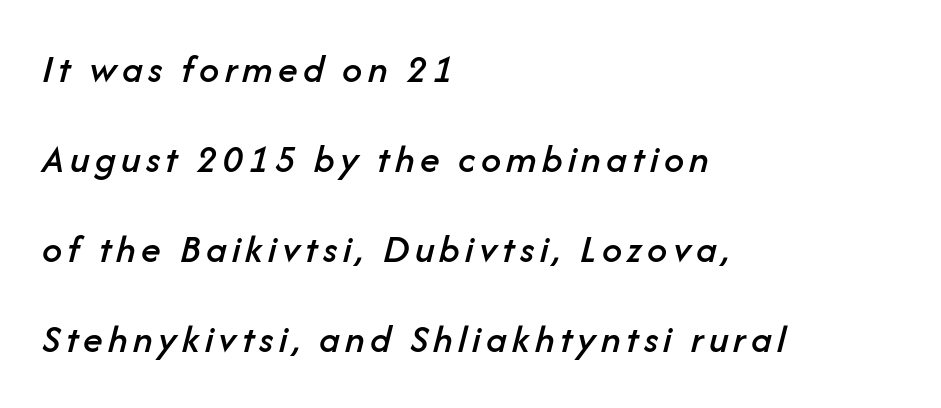
{"italic": "yes", "lean": "right", "slant_degrees": 14, "width": "normal", "stroke_contrast": "low", "x_height": "medium", "monospaced": "no", "underline": "no", "align": "left", "line_spacing": "loose", "line_spacing_ratio": 2.25, "glyph_px": 40}
